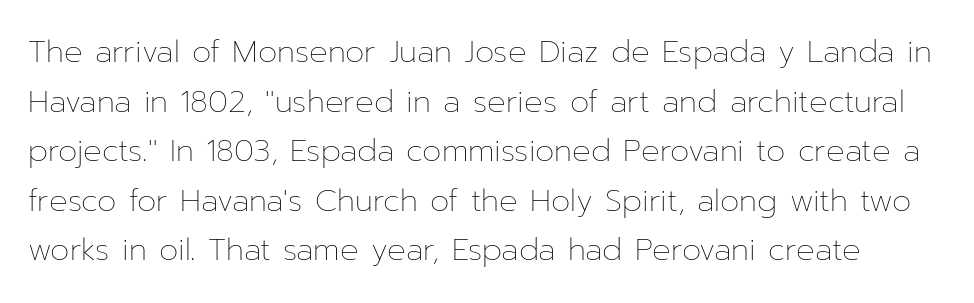
{"italic": "no", "bold": "no", "weight": "thin", "width": "normal", "stroke_contrast": "low", "x_height": "medium", "monospaced": "no", "underline": "no", "line_spacing": "normal", "line_spacing_ratio": 1.6, "letter_spacing": "normal", "letter_spacing_em": 0.0, "glyph_px": 31}
